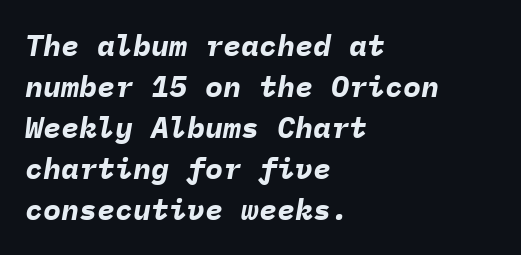
Q: Is the text bold? A: Yes.
Q: Is the text italic (slanted)? A: Yes, it leans right by about 9 degrees.
Q: Is the text underlined? A: No.
Q: How is the paragraph aligned? A: Left-aligned.
Q: Is the spacing between letters normal or unusually wide? A: Normal.
Q: Is the spacing between lines tight, normal or loose? A: Normal.
Q: Width (condensed, normal, or wide)? A: Normal.
Q: Stroke contrast? A: Low.
Q: x-height? A: Medium.
Q: Monospaced? A: Yes.
